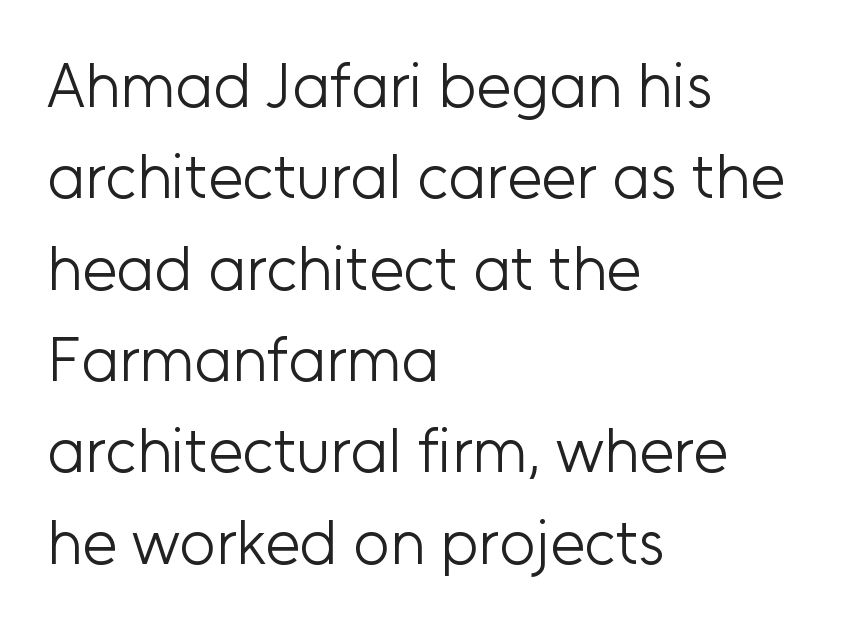
The image shows 63 px light sans-serif type, upright; set left-aligned, normal line spacing (1.45x), normal letter spacing, not underlined; low stroke contrast and a medium x-height.
